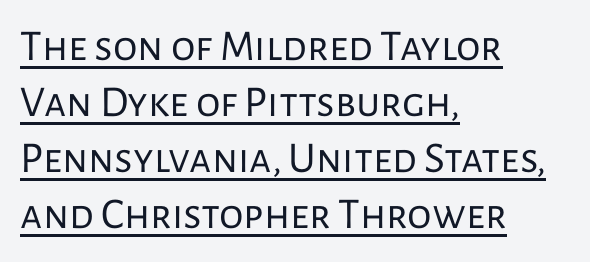
The image shows 44 px regular-weight sans-serif type, upright; set left-aligned, normal line spacing (1.27x), normal letter spacing, underlined; low stroke contrast and a medium x-height.
